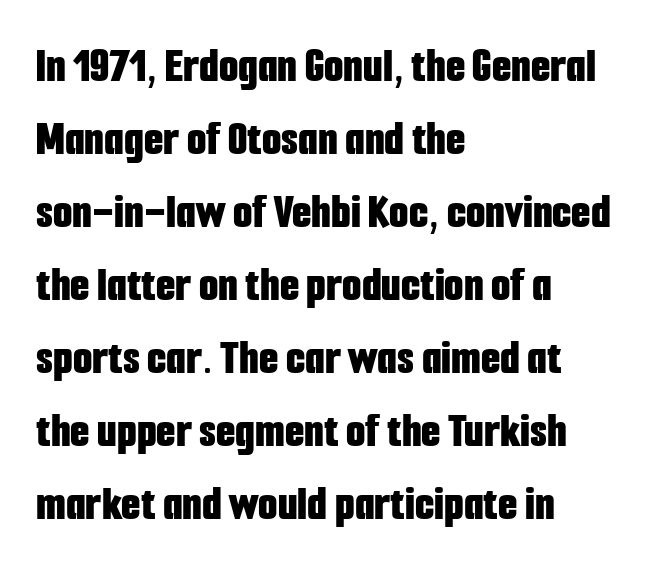
Weight check: bold — yes, fully. Horizontal alignment here is leftward, the default for most running prose. The tracking reads as untouched default to a designer's eye. Just letters on the line, the space beneath them empty. Line spacing here is normal.
